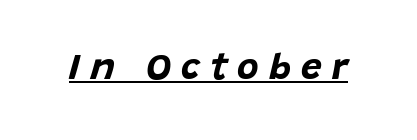
{"italic": "yes", "lean": "right", "slant_degrees": 15, "bold": "yes", "weight": "bold", "width": "normal", "stroke_contrast": "low", "x_height": "large", "monospaced": "no", "underline": "yes", "letter_spacing": "wide", "letter_spacing_em": 0.27, "glyph_px": 37}
